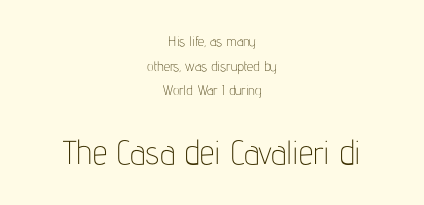
The passage shown begins with its smaller block and ends with its larger one. To sum up the face: it is a sans, with no serifs. Proportional: the letters do not fall into vertical columns. Beneath every word, the page is bare.
